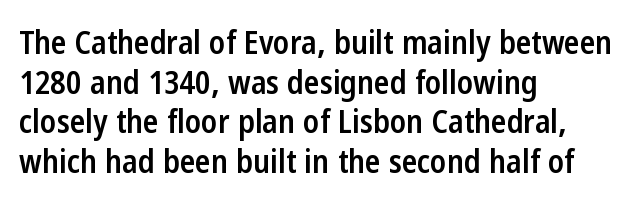
The image shows 32 px semibold, condensed sans-serif type, upright; set left-aligned, line spacing 1.24x, normal letter spacing, not underlined; low stroke contrast and a medium x-height.
